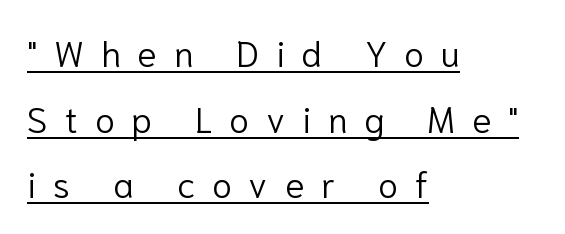
You could not count columns in this text — the font is proportionally spaced. This sample is left-justified, so line endings fall wherever the words run out. The rendering inserts visible extra space after every character. In terms of posture, this sample is upright. The cut favours lightness, reaching ordinary text weight at its darkest.
